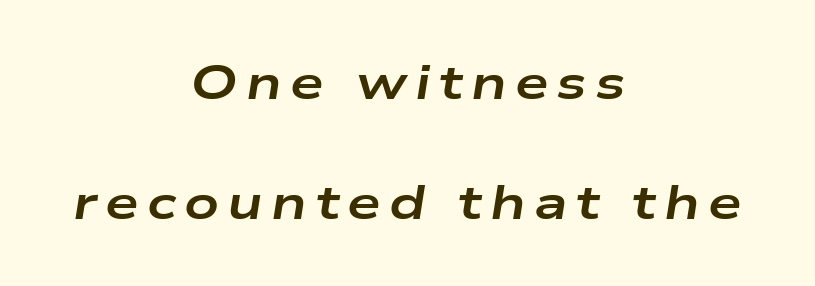
Q: Is the text bold? A: Yes.
Q: Is the text italic (slanted)? A: Yes, it leans right by about 9 degrees.
Q: Is the text underlined? A: No.
Q: How is the paragraph aligned? A: Centered.
Q: Is the spacing between lines tight, normal or loose? A: Loose.
Q: Width (condensed, normal, or wide)? A: Wide.
Q: Stroke contrast? A: Low.
Q: x-height? A: Medium.
Q: Monospaced? A: No.
